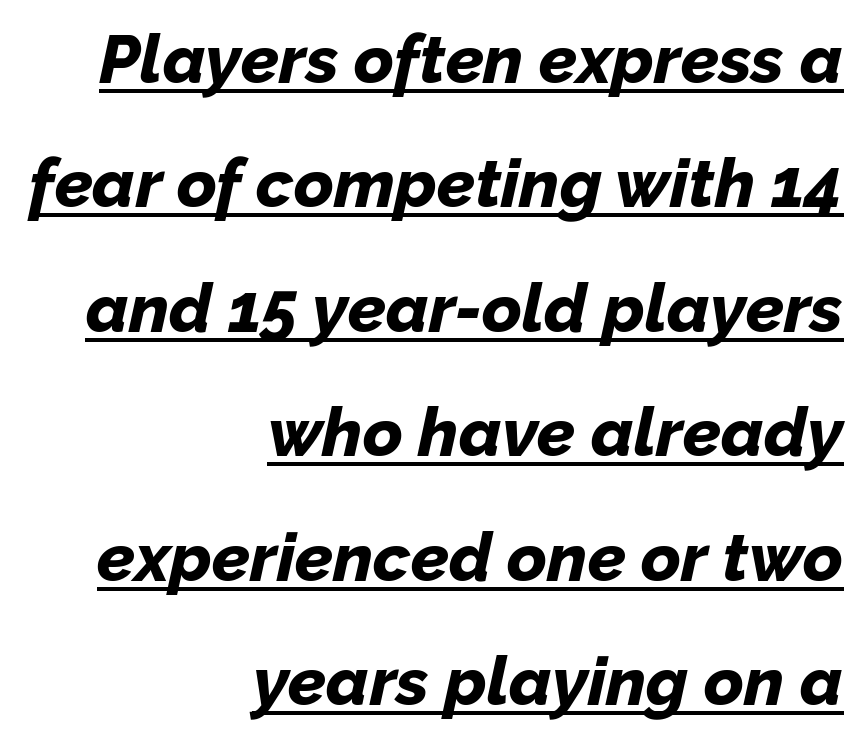
How heavy is the stroke? Heavy — this is a bold. You can see a thin bar hugging the bottom of the glyphs. Students, note that the glyphs here touch the page at normal intervals. Is this a fixed-width face? No — the glyphs have proportional, varying widths.
